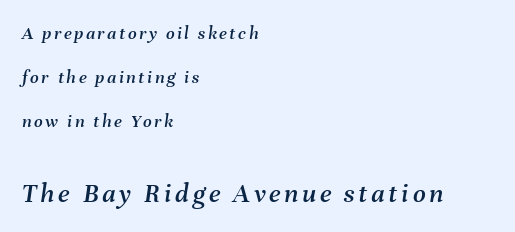
Q: Is the text italic (slanted)? A: Yes, it leans right by about 8 degrees.
Q: Is the text underlined? A: No.
Q: How is the paragraph aligned? A: Left-aligned.
Q: Is the spacing between lines tight, normal or loose? A: Loose.
Q: Which block of text is set in a larger size, the first (top) or the second (bottom)? A: The second (bottom) one.
Q: Width (condensed, normal, or wide)? A: Normal.
Q: Stroke contrast? A: Medium.
Q: x-height? A: Medium.
Q: Monospaced? A: No.
